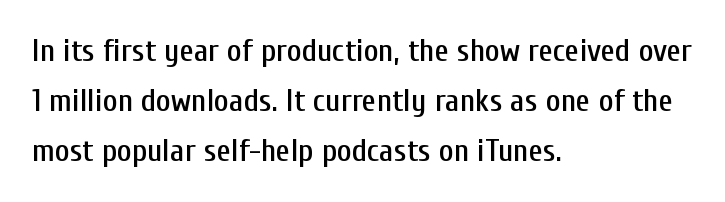
Q: Is the text italic (slanted)? A: No, it is upright.
Q: Is the typeface a serif or a sans-serif typeface? A: Sans-serif.
Q: Is the text underlined? A: No.
Q: How is the paragraph aligned? A: Left-aligned.
Q: Is the spacing between letters normal or unusually wide? A: Normal.
Q: Is the spacing between lines tight, normal or loose? A: Normal.
Q: Width (condensed, normal, or wide)? A: Condensed.
Q: Stroke contrast? A: Low.
Q: x-height? A: Medium.
Q: Monospaced? A: No.
